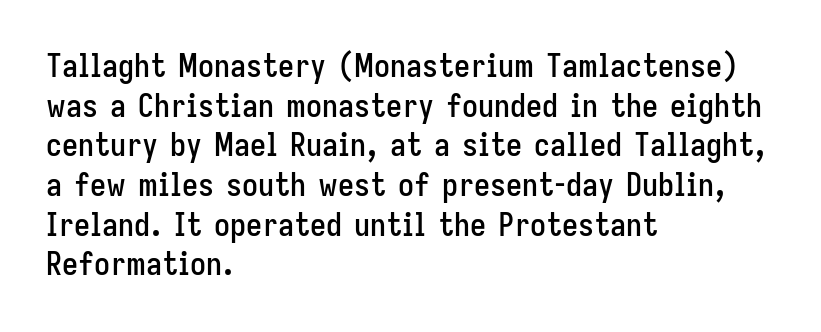
{"serif": "no", "italic": "no", "width": "condensed", "stroke_contrast": "low", "x_height": "medium", "monospaced": "no", "underline": "no", "align": "left", "line_spacing_ratio": 1.24, "letter_spacing": "normal", "letter_spacing_em": 0.0, "glyph_px": 32}
